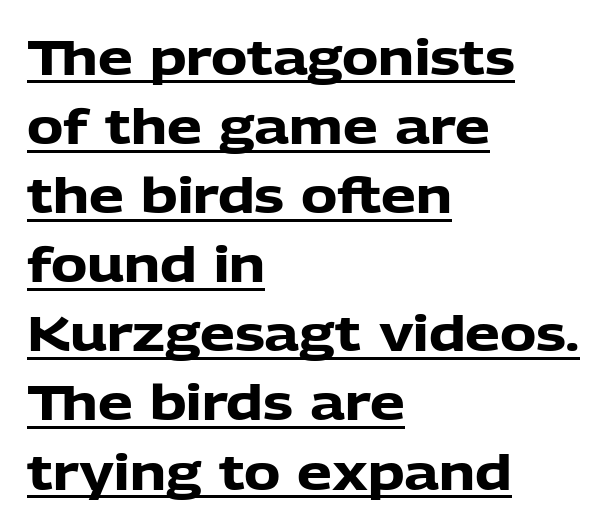
A typesetter would call this proportional, since set widths differ per character. This is roman type, the default non-slanted kind. The rows are spaced the way most documents space them. The designer went with a sans here, leaving each stem footless. A full-strength bold gives these letters their thick strokes. Letter spacing: default.
